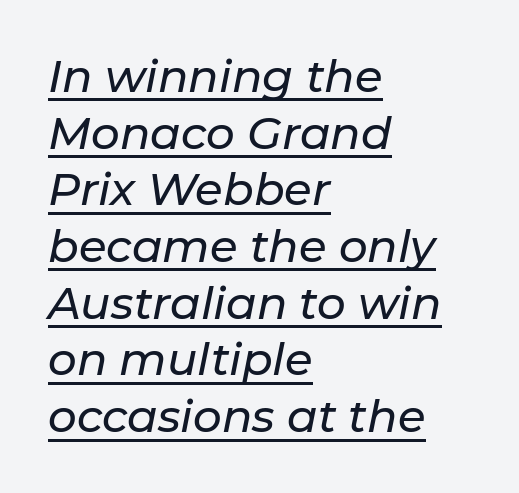
Compared with typical paragraphs, the rows here are spaced about the same. Which margin do the lines hug? The left one — the right edge is uneven. The letters advance in unequal steps, a hallmark of proportional type. The tracking reads as untouched default to a designer's eye. Glance below the letters and you will spot a drawn line. Rendered with sloped, italic letterforms.
